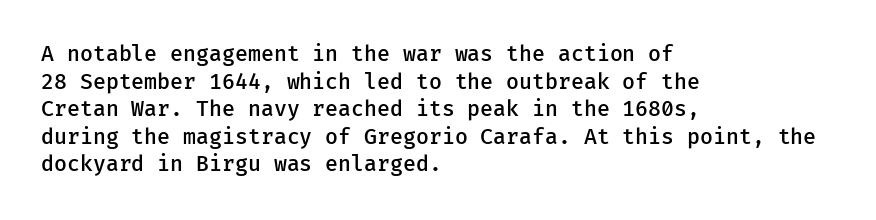
{"italic": "no", "bold": "semi", "underline": "no", "align": "left", "line_spacing": "normal", "line_spacing_ratio": 1.31, "letter_spacing": "normal", "letter_spacing_em": 0.0, "glyph_px": 21}
